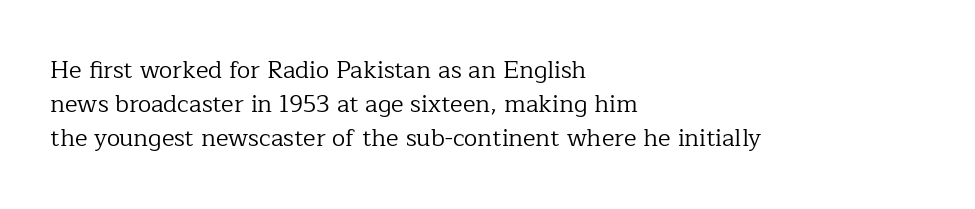
Q: Is the text bold? A: No.
Q: Is the text italic (slanted)? A: No, it is upright.
Q: Is the text underlined? A: No.
Q: How is the paragraph aligned? A: Left-aligned.
Q: Is the spacing between letters normal or unusually wide? A: Normal.
Q: Is the spacing between lines tight, normal or loose? A: Normal.
